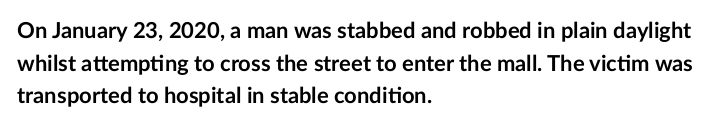
{"italic": "no", "bold": "yes", "underline": "no", "align": "left", "line_spacing": "normal", "line_spacing_ratio": 1.48, "letter_spacing": "normal", "letter_spacing_em": 0.0, "glyph_px": 22}
